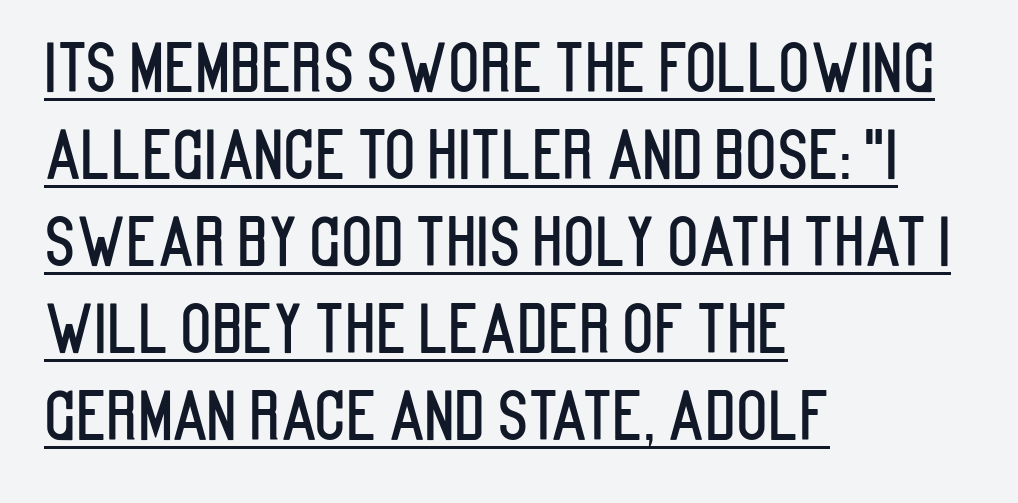
You could not count columns in this text — the font is proportionally spaced. Short and long lines alike share a common starting point at left. There is no visible air inserted between adjacent glyphs. A typesetter would call this leading conventional body-copy spacing. The axis of the letterforms is exactly vertical.
